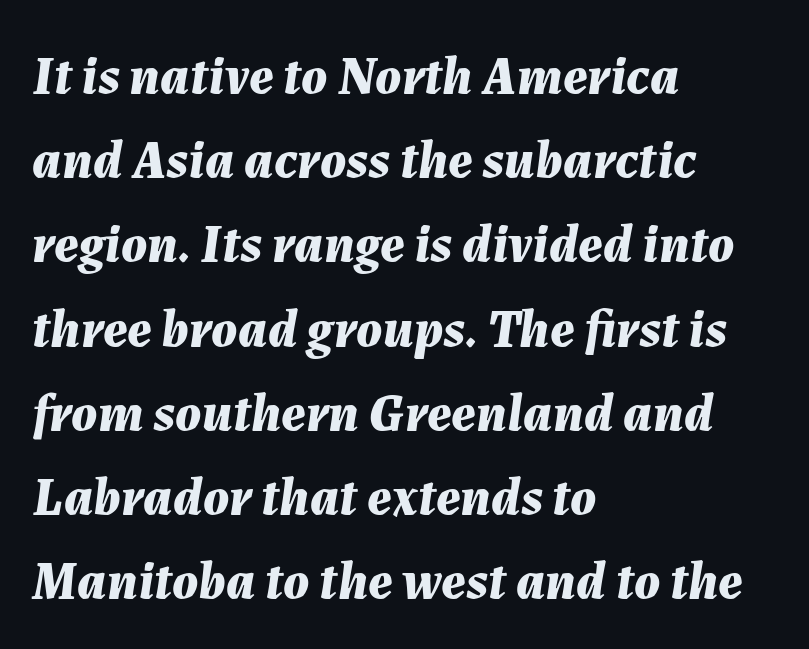
Q: Is the text bold? A: Yes.
Q: Is the text italic (slanted)? A: Yes, it leans right by about 7 degrees.
Q: Is the text underlined? A: No.
Q: How is the paragraph aligned? A: Left-aligned.
Q: Is the spacing between letters normal or unusually wide? A: Normal.
Q: Is the spacing between lines tight, normal or loose? A: Normal.
Q: Width (condensed, normal, or wide)? A: Normal.
Q: Stroke contrast? A: Medium.
Q: x-height? A: Medium.
Q: Monospaced? A: No.
